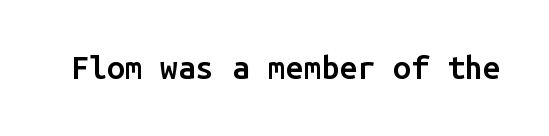
{"serif": "no", "italic": "no", "bold": "semi", "weight": "semibold", "width": "normal", "stroke_contrast": "low", "x_height": "medium", "monospaced": "yes", "underline": "no", "letter_spacing": "normal", "letter_spacing_em": 0.0, "glyph_px": 32}
